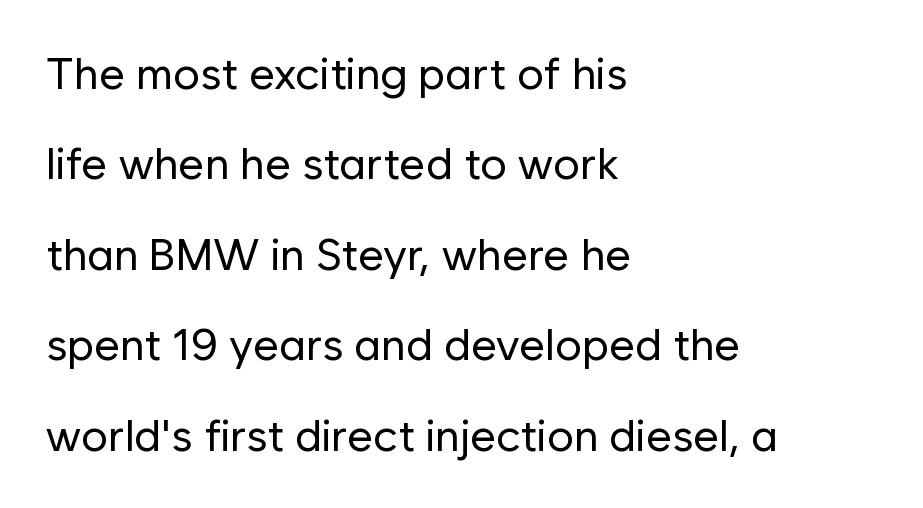
The image shows 45 px regular-weight sans-serif type, upright; set left-aligned, loose line spacing (2.01x), normal letter spacing, not underlined; low stroke contrast and a medium x-height.
